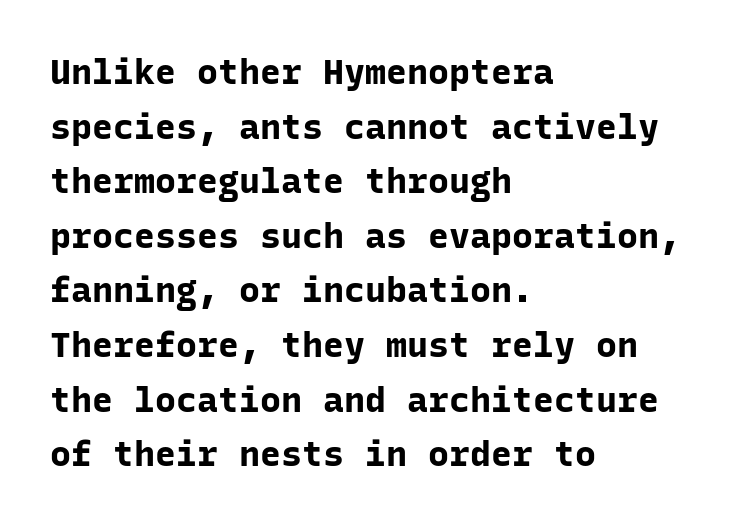
Q: Is the text bold? A: Yes.
Q: Is the text italic (slanted)? A: No, it is upright.
Q: Is the typeface a serif or a sans-serif typeface? A: Sans-serif.
Q: Is the text underlined? A: No.
Q: How is the paragraph aligned? A: Left-aligned.
Q: Is the spacing between letters normal or unusually wide? A: Normal.
Q: Is the spacing between lines tight, normal or loose? A: Normal.
Q: Width (condensed, normal, or wide)? A: Normal.
Q: Stroke contrast? A: Low.
Q: x-height? A: Medium.
Q: Monospaced? A: Yes.
